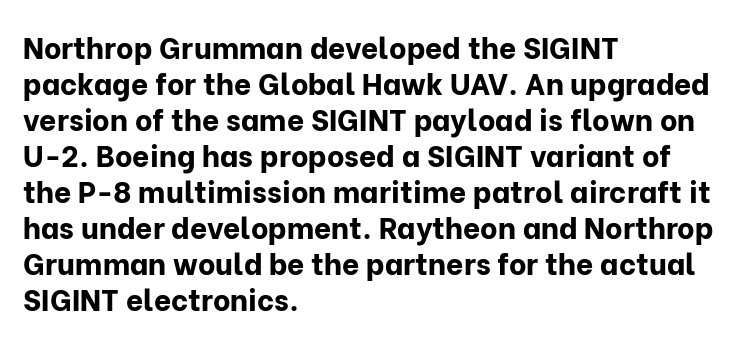
Q: Is the text bold? A: Yes.
Q: Is the text italic (slanted)? A: No, it is upright.
Q: Is the typeface a serif or a sans-serif typeface? A: Sans-serif.
Q: Is the text underlined? A: No.
Q: How is the paragraph aligned? A: Left-aligned.
Q: Is the spacing between letters normal or unusually wide? A: Normal.
Q: Width (condensed, normal, or wide)? A: Normal.
Q: Stroke contrast? A: Low.
Q: x-height? A: Medium.
Q: Monospaced? A: No.
